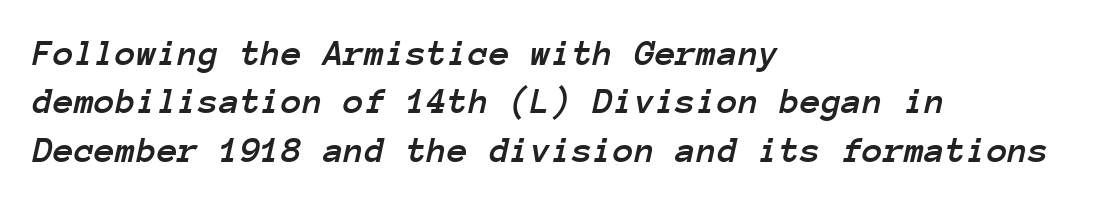
{"italic": "yes", "lean": "right", "slant_degrees": 12, "width": "normal", "stroke_contrast": "low", "x_height": "medium", "monospaced": "yes", "underline": "no", "align": "left", "line_spacing": "normal", "line_spacing_ratio": 1.27, "letter_spacing": "normal", "letter_spacing_em": 0.0, "glyph_px": 38}
